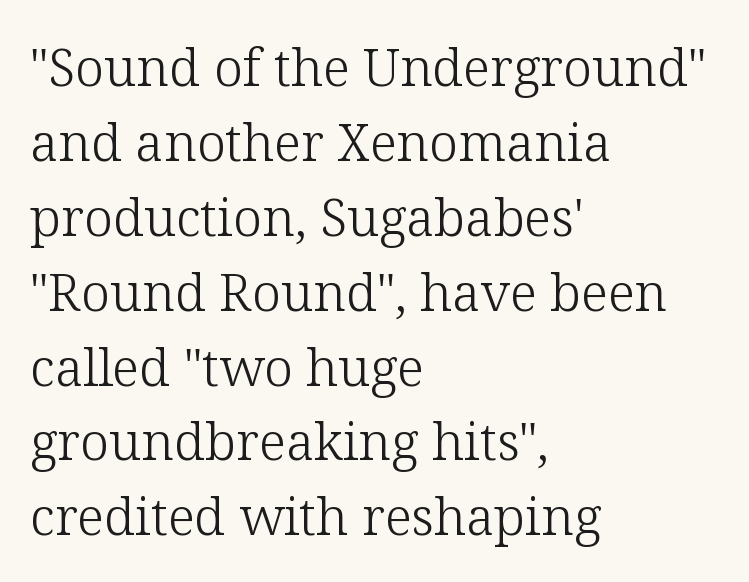
Stems and bowls with no extra thickness — not bold. Check the space under the baseline: it is left empty. The rendering shows small feet on the letterforms — a serif design. The letterforms sit shoulder to shoulder at normal distance.
